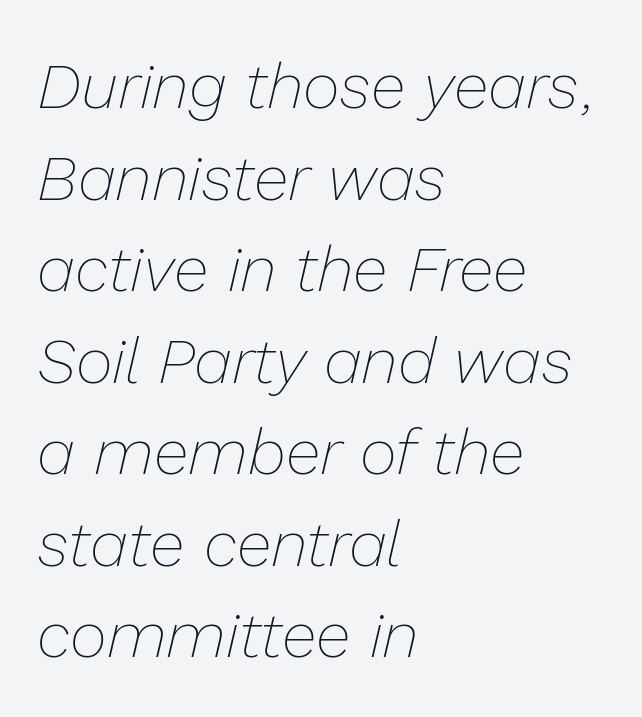
{"italic": "yes", "lean": "right", "slant_degrees": 13, "bold": "no", "weight": "thin", "width": "normal", "stroke_contrast": "low", "x_height": "medium", "monospaced": "no", "underline": "no", "align": "left", "line_spacing": "normal", "line_spacing_ratio": 1.43, "letter_spacing": "normal", "letter_spacing_em": 0.0, "glyph_px": 64}
